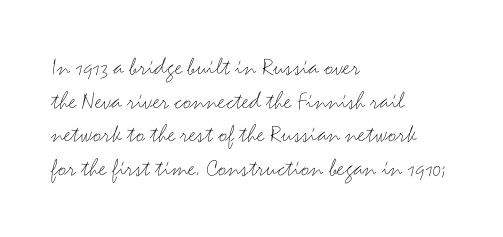
Interline gaps are of average width in this sample. Teacher's note: observe the even left margin — that is flush-left alignment. The cut favours lightness, reaching ordinary text weight at its darkest.
